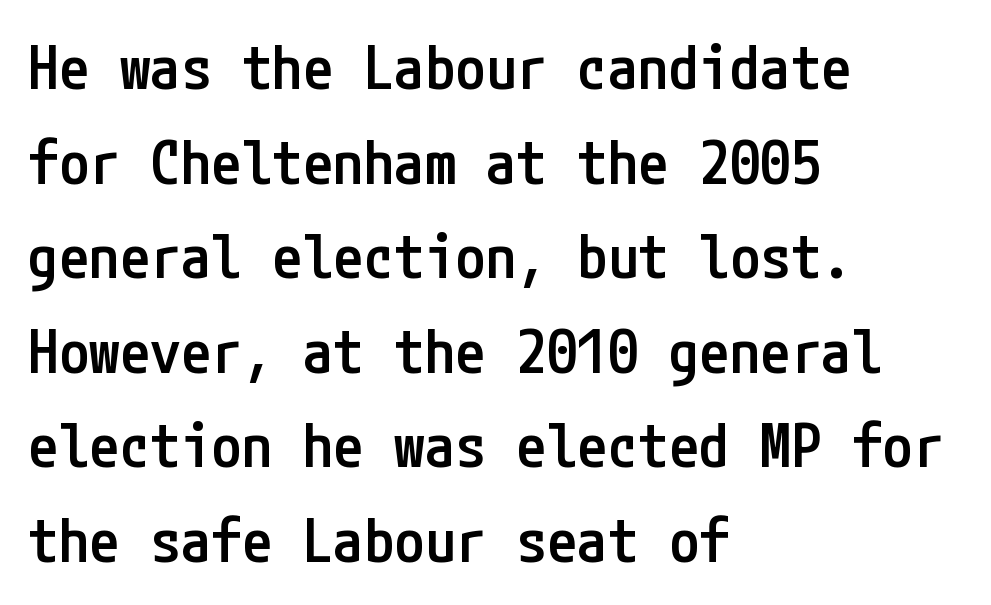
Does the copy run flush right? No — it runs flush left. This is moderately heavy type, rendered in semibold. Spacing between characters is what you'd get straight out of the box. Clear beneath every line of the passage. What kind of face is this? One without serifs — a sans.
